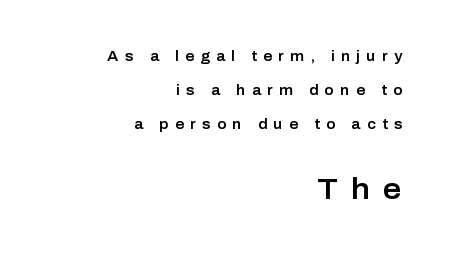
The image shows 29 px sans-serif type, upright; set right-aligned, loose line spacing (2.42x), unusually wide letter spacing (+0.45 em), not underlined; the second (bottom) block is 2.07x larger; low stroke contrast and a medium x-height.
